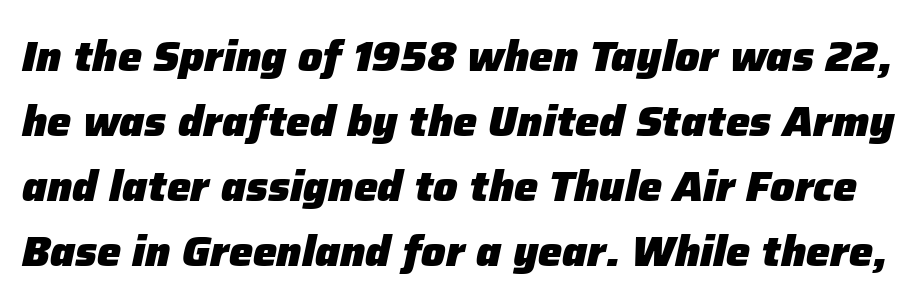
The image shows 43 px heavy type, italic (leaning right); set normal line spacing (1.51x), normal letter spacing, not underlined; low stroke contrast and a medium x-height.
